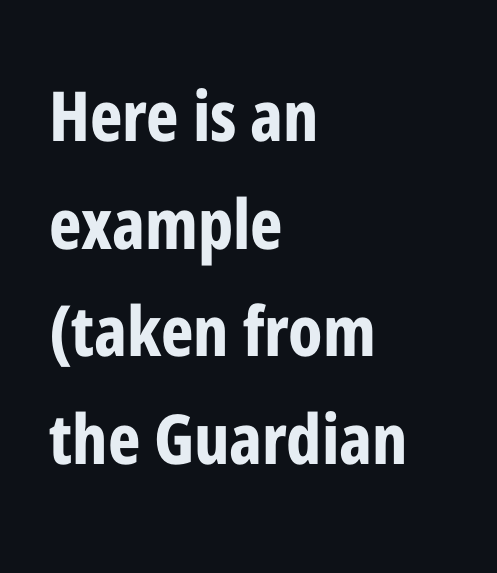
Q: Is the text bold? A: Yes.
Q: Is the text italic (slanted)? A: No, it is upright.
Q: Is the typeface a serif or a sans-serif typeface? A: Sans-serif.
Q: Is the text underlined? A: No.
Q: How is the paragraph aligned? A: Left-aligned.
Q: Is the spacing between letters normal or unusually wide? A: Normal.
Q: Is the spacing between lines tight, normal or loose? A: Normal.
Q: Width (condensed, normal, or wide)? A: Condensed.
Q: Stroke contrast? A: Low.
Q: x-height? A: Medium.
Q: Monospaced? A: No.
